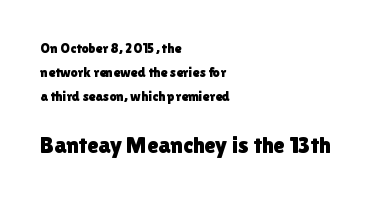
Q: Is the text italic (slanted)? A: No, it is upright.
Q: Is the text underlined? A: No.
Q: How is the paragraph aligned? A: Left-aligned.
Q: Is the spacing between letters normal or unusually wide? A: Normal.
Q: Which block of text is set in a larger size, the first (top) or the second (bottom)? A: The second (bottom) one.
